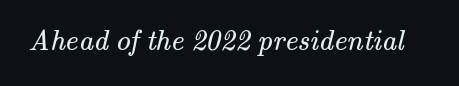
Q: Is the text bold? A: No.
Q: Is the typeface a serif or a sans-serif typeface? A: Serif.
Q: Is the text underlined? A: No.
Q: Is the spacing between letters normal or unusually wide? A: Normal.
Q: Width (condensed, normal, or wide)? A: Normal.
Q: Stroke contrast? A: Medium.
Q: x-height? A: Small.
Q: Monospaced? A: No.
